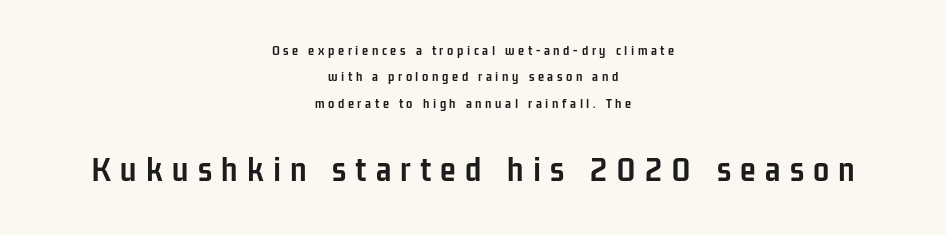
Q: Is the text bold? A: Yes.
Q: Is the text italic (slanted)? A: No, it is upright.
Q: Is the typeface a serif or a sans-serif typeface? A: Sans-serif.
Q: Is the text underlined? A: No.
Q: How is the paragraph aligned? A: Centered.
Q: Is the spacing between letters normal or unusually wide? A: Unusually wide.
Q: Which block of text is set in a larger size, the first (top) or the second (bottom)? A: The second (bottom) one.
Q: Width (condensed, normal, or wide)? A: Condensed.
Q: Stroke contrast? A: Low.
Q: x-height? A: Medium.
Q: Monospaced? A: No.
